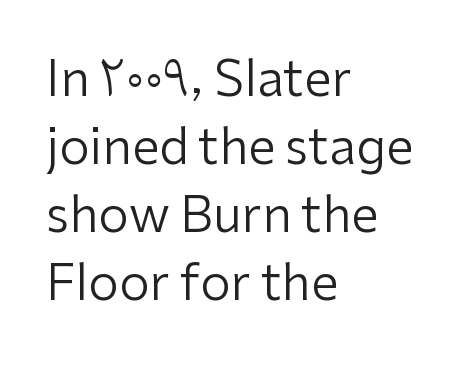
The image shows 49 px regular-weight sans-serif type, upright; set left-aligned, normal line spacing (1.39x), normal letter spacing, not underlined; low stroke contrast and a medium x-height.
